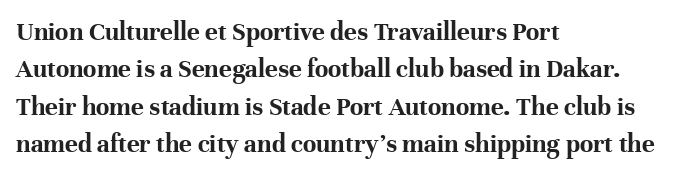
The image shows 27 px bold type, upright; set left-aligned, normal line spacing (1.38x), normal letter spacing, not underlined.
